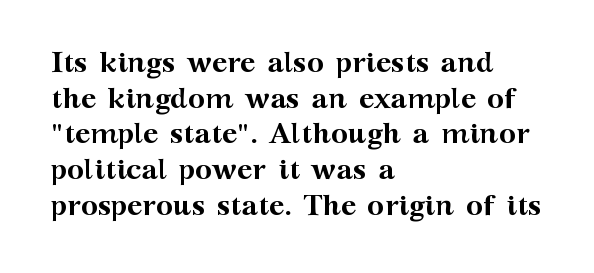
Is the letter spacing exaggerated? No — it looks like the ordinary default. Left-aligned paragraph, ragged on the right. This sample uses an upright cut, with every glyph sitting square on the baseline. The rendering uses natural spacing where letterforms have individual widths. Descenders hang freely into open space. Weight: bold.
